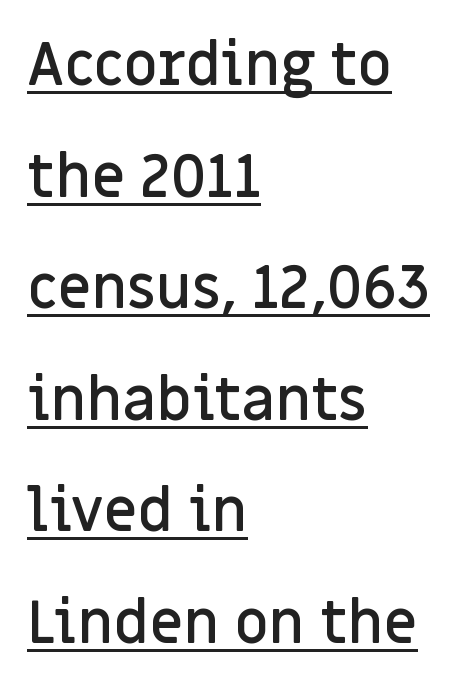
The image shows 59 px semibold sans-serif type, upright; set left-aligned, line spacing 1.89x, normal letter spacing, underlined; low stroke contrast and a large x-height.
